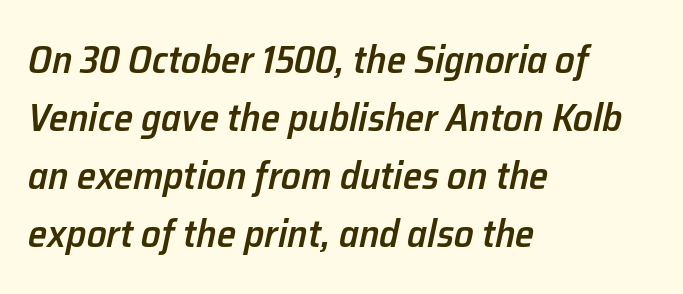
Q: Is the text bold? A: Semi-bold.
Q: Is the text italic (slanted)? A: Yes, it leans right by about 12 degrees.
Q: Is the text underlined? A: No.
Q: How is the paragraph aligned? A: Left-aligned.
Q: Is the spacing between letters normal or unusually wide? A: Normal.
Q: Is the spacing between lines tight, normal or loose? A: Normal.
Q: Width (condensed, normal, or wide)? A: Normal.
Q: Stroke contrast? A: Low.
Q: x-height? A: Medium.
Q: Monospaced? A: No.
